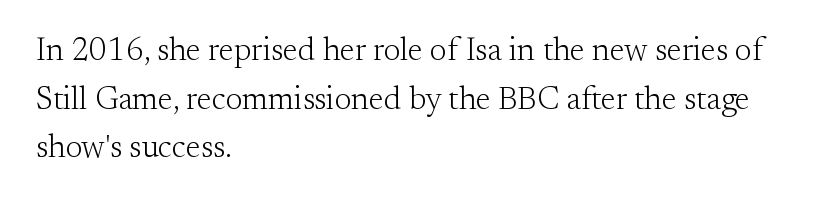
Nothing unusual about the tracking: characters are spaced as the font intends. Caption: face not bold, strokes unweighted. Posture: vertical. Here the designer chose a conventional face with non-uniform glyph widths. Honestly, the row spacing looks completely unremarkable.
